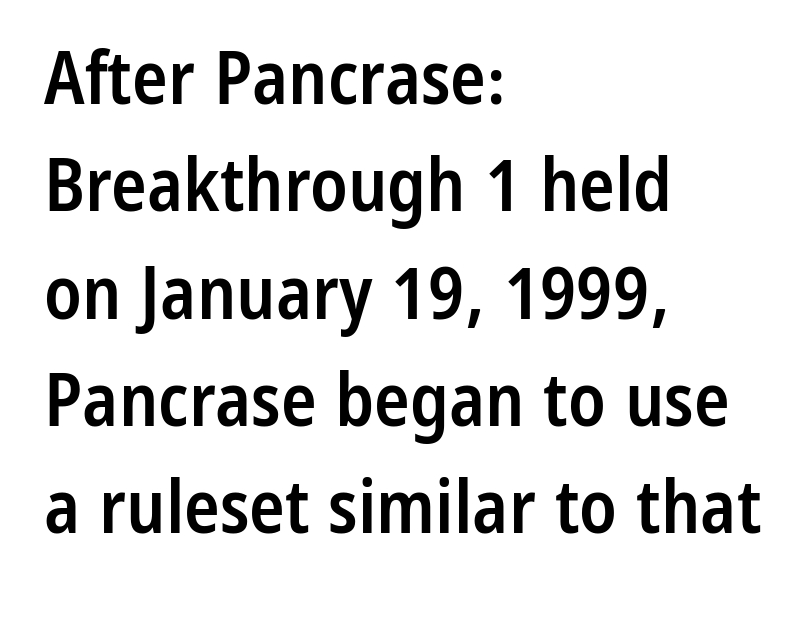
Q: Is the text bold? A: Semi-bold.
Q: Is the text italic (slanted)? A: No, it is upright.
Q: Is the typeface a serif or a sans-serif typeface? A: Sans-serif.
Q: Is the text underlined? A: No.
Q: How is the paragraph aligned? A: Left-aligned.
Q: Is the spacing between letters normal or unusually wide? A: Normal.
Q: Is the spacing between lines tight, normal or loose? A: Normal.
Q: Width (condensed, normal, or wide)? A: Condensed.
Q: Stroke contrast? A: Low.
Q: x-height? A: Medium.
Q: Monospaced? A: No.
